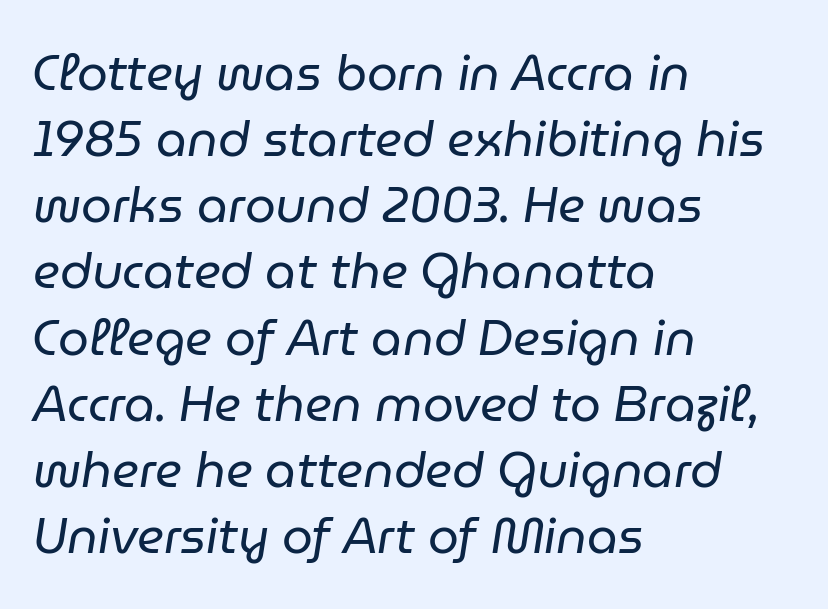
The space directly below the letters is spotless. Here the designer chose a conventional face with non-uniform glyph widths. Summary of vertical rhythm: regular, with standard interline spacing. Inter-character spacing is left at the font's built-in metrics. Looking at the ascenders, they clearly lean. No chunkiness to these letters — they're not bold.
